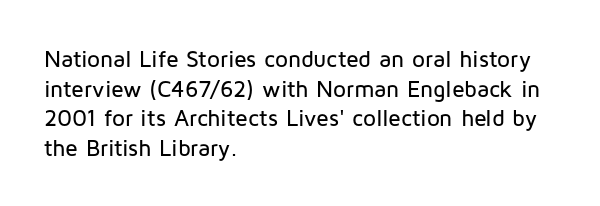
Descenders are the only things crossing below the line. A classic flush-left, rag-right setting is used for this passage. Upright lettering throughout. Quick note: interline space is typical. Letter spacing: default.
